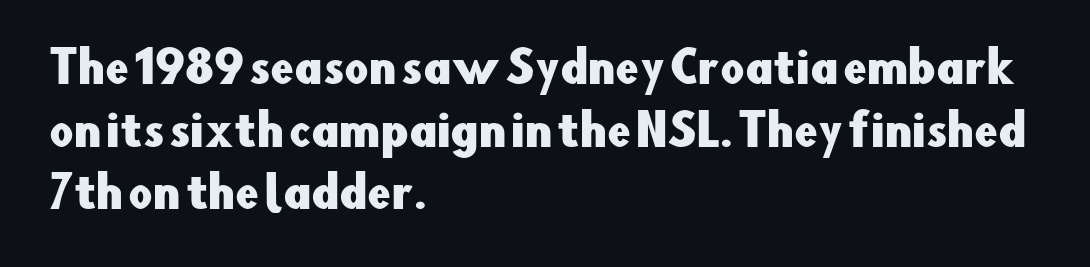
{"serif": "no", "italic": "no", "width": "normal", "stroke_contrast": "low", "x_height": "small", "monospaced": "no", "underline": "no", "align": "left", "line_spacing": "normal", "line_spacing_ratio": 1.49, "letter_spacing": "normal", "letter_spacing_em": 0.0, "glyph_px": 42}
